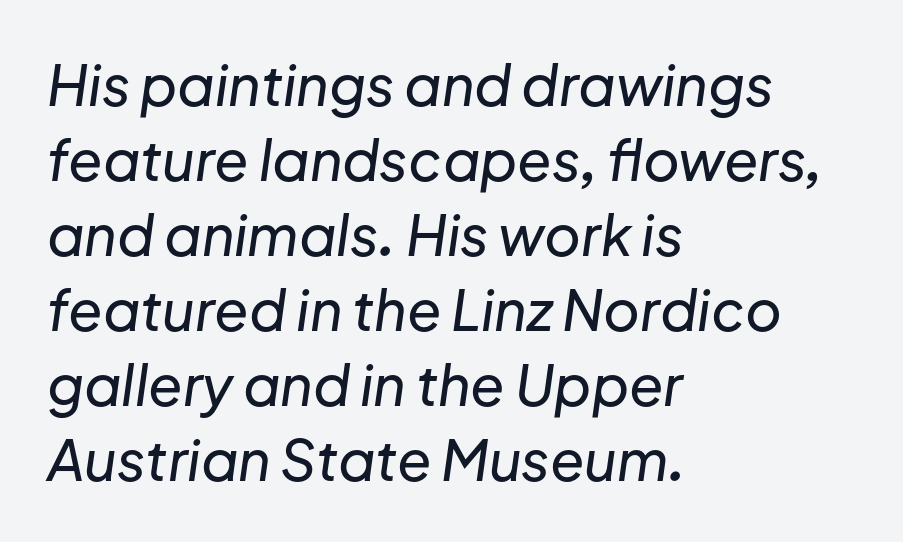
Rule under the text: the space is simply empty. The face used here has a pronounced slope to its letters. The passage is arranged the way most books set body copy — flush left. Line spacing here is normal.
